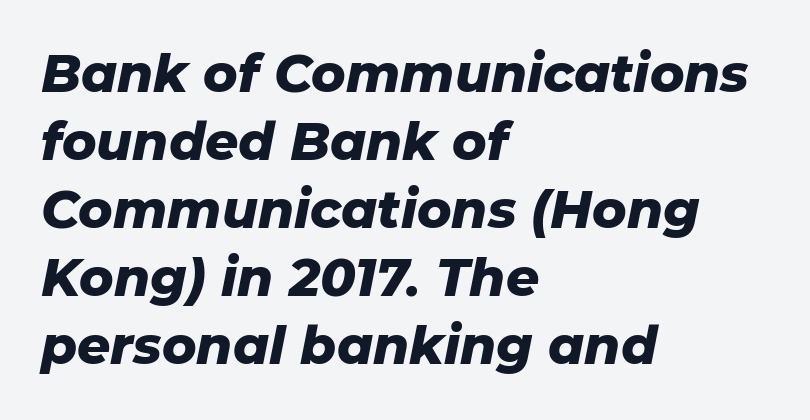
The image shows 52 px heavy type, italic (leaning right); set left-aligned, normal line spacing (1.31x), normal letter spacing, not underlined; low stroke contrast and a medium x-height.
